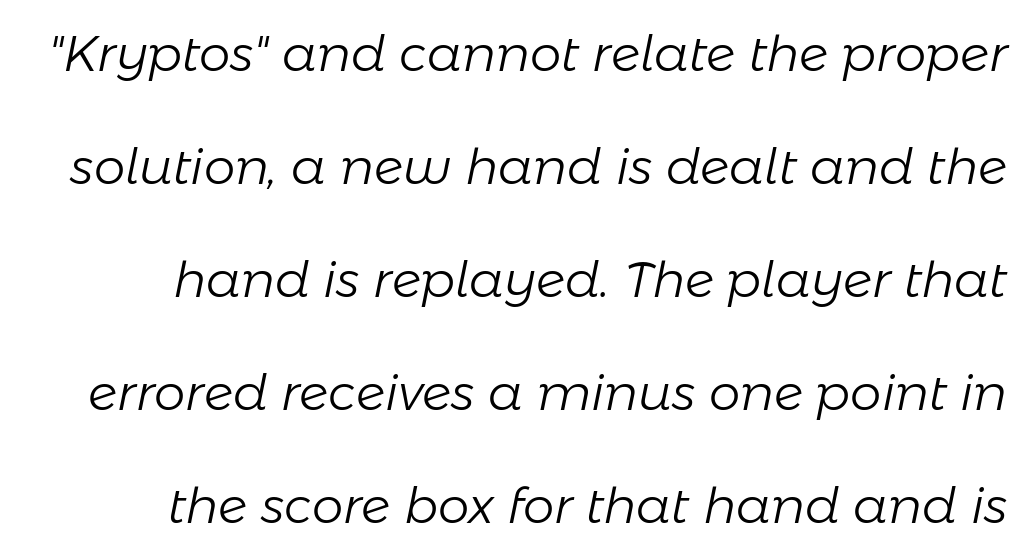
Q: Is the text bold? A: No.
Q: Is the text italic (slanted)? A: Yes, it leans right by about 11 degrees.
Q: Is the text underlined? A: No.
Q: Is the spacing between letters normal or unusually wide? A: Normal.
Q: Is the spacing between lines tight, normal or loose? A: Loose.
Q: Width (condensed, normal, or wide)? A: Normal.
Q: Stroke contrast? A: Low.
Q: x-height? A: Medium.
Q: Monospaced? A: No.
